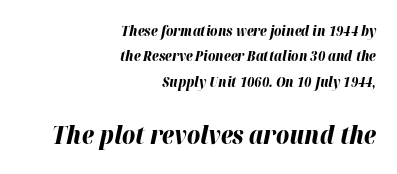
Words appear dense and cohesive because spacing is normal. In CSS terms this would be text-align: right. Larger block? The one below; the one above is distinctly smaller. The rendering applies a slant to the glyphs. Chunky letters — that's bold for sure. Only glyphs here, with clear space below each row.
